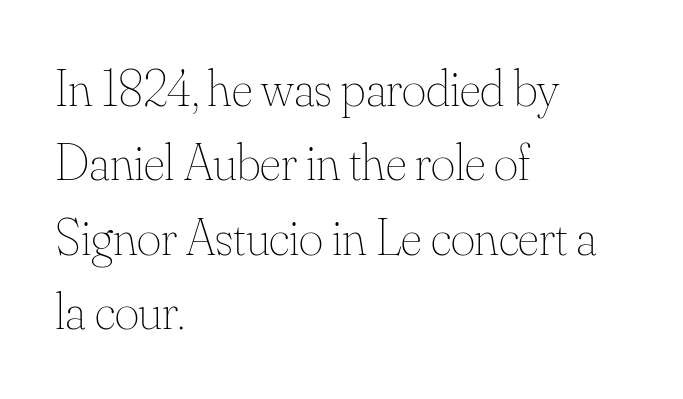
The image shows 52 px thin type, upright; set left-aligned, normal line spacing (1.43x), normal letter spacing, not underlined; medium stroke contrast and a small x-height.
